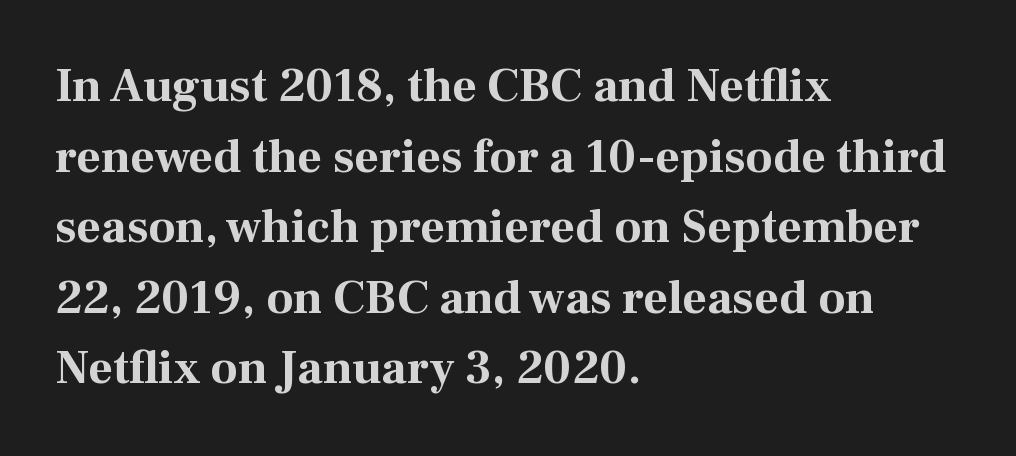
The image shows 48 px bold serif type, upright; set left-aligned, normal line spacing (1.47x), normal letter spacing, not underlined; medium stroke contrast and a medium x-height.
